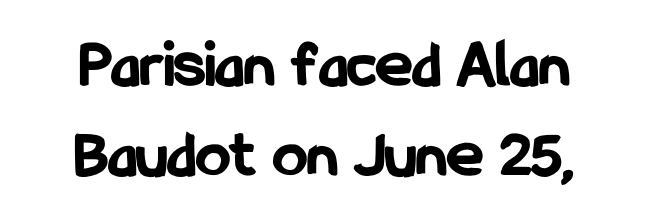
{"serif": "no", "italic": "no", "bold": "yes", "weight": "bold", "width": "condensed", "stroke_contrast": "low", "x_height": "medium", "monospaced": "no", "underline": "no", "align": "center", "line_spacing": "normal", "line_spacing_ratio": 1.31, "letter_spacing": "normal", "letter_spacing_em": 0.0, "glyph_px": 69}
